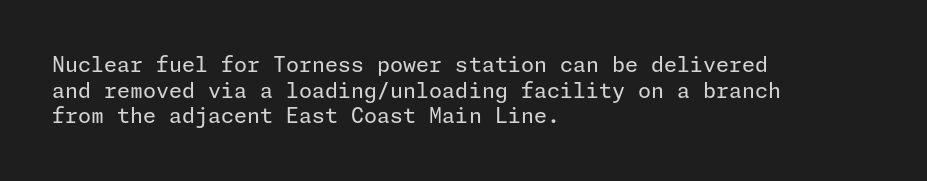
{"italic": "no", "bold": "no", "underline": "no", "align": "left", "line_spacing_ratio": 1.22, "letter_spacing": "normal", "letter_spacing_em": 0.0, "glyph_px": 21}
